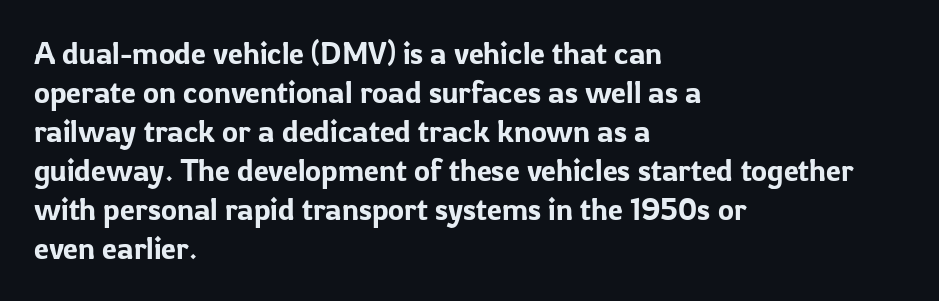
Line spacing here is normal. Words appear dense and cohesive because spacing is normal. Horizontal alignment here is leftward, the default for most running prose. Italic? Not at all — the glyphs are vertical. Classification — sans serif.
